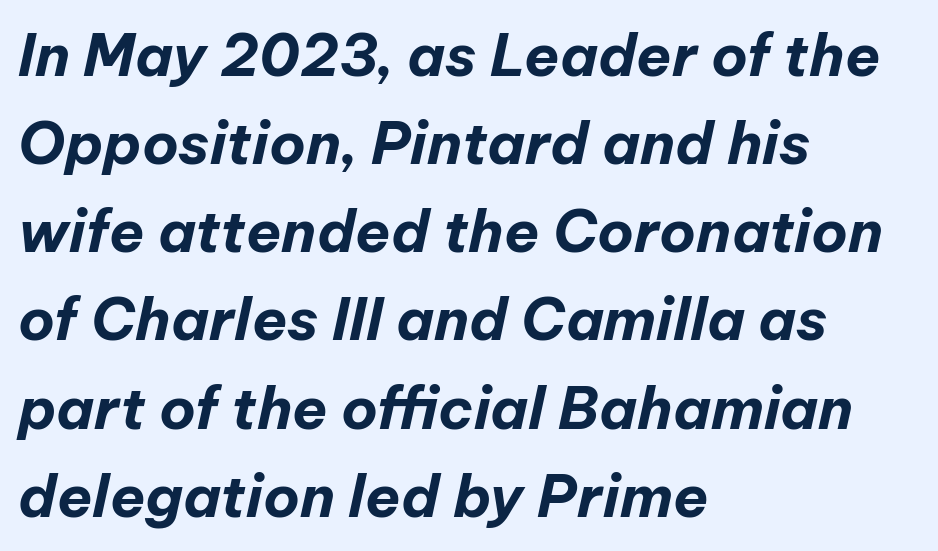
{"italic": "yes", "lean": "right", "slant_degrees": 12, "bold": "yes", "weight": "bold", "width": "normal", "stroke_contrast": "low", "x_height": "medium", "monospaced": "no", "underline": "no", "align": "left", "line_spacing": "normal", "line_spacing_ratio": 1.52, "letter_spacing": "normal", "letter_spacing_em": 0.0, "glyph_px": 58}
